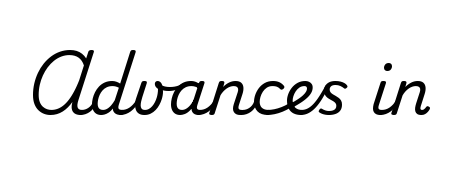
Q: Is the text italic (slanted)? A: Yes.
Q: Is the typeface a serif or a sans-serif typeface? A: Serif.
Q: Is the text underlined? A: No.
Q: Is the spacing between letters normal or unusually wide? A: Normal.
Q: Width (condensed, normal, or wide)? A: Normal.
Q: Stroke contrast? A: Medium.
Q: x-height? A: Small.
Q: Monospaced? A: No.
